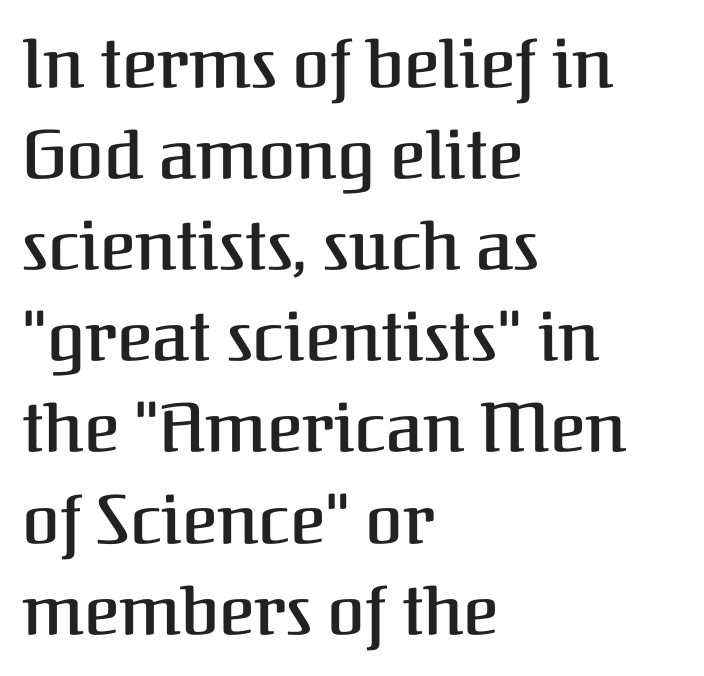
Q: Is the text bold? A: Semi-bold.
Q: Is the text italic (slanted)? A: No, it is upright.
Q: Is the typeface a serif or a sans-serif typeface? A: Serif.
Q: Is the text underlined? A: No.
Q: How is the paragraph aligned? A: Left-aligned.
Q: Is the spacing between letters normal or unusually wide? A: Normal.
Q: Is the spacing between lines tight, normal or loose? A: Normal.
Q: Width (condensed, normal, or wide)? A: Normal.
Q: Stroke contrast? A: Medium.
Q: x-height? A: Medium.
Q: Monospaced? A: No.
